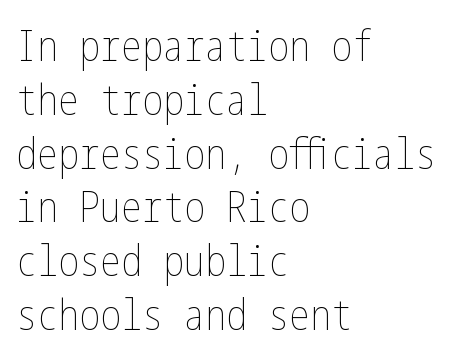
The image shows 42 px thin, condensed type, upright; set left-aligned, normal line spacing (1.28x), normal letter spacing, not underlined; low stroke contrast and a medium x-height.
